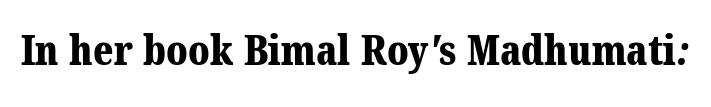
Q: Is the text bold? A: Yes.
Q: Is the typeface a serif or a sans-serif typeface? A: Serif.
Q: Is the text underlined? A: No.
Q: Is the spacing between letters normal or unusually wide? A: Normal.
Q: Width (condensed, normal, or wide)? A: Normal.
Q: Stroke contrast? A: Medium.
Q: x-height? A: Medium.
Q: Monospaced? A: No.
